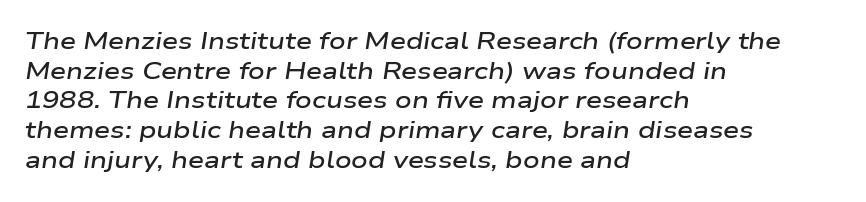
The image shows 23 px text type, italic (leaning right); set left-aligned, normal line spacing (1.29x), normal letter spacing, not underlined.
